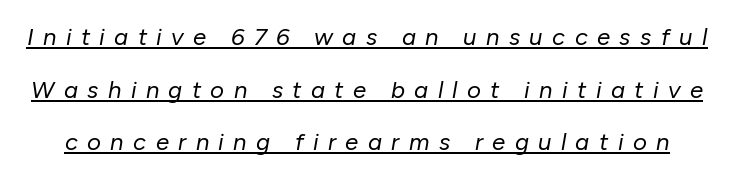
Compared with a typical body face, this is equally light or lighter still. Descenders here cross a horizontal rule under the line. Students, note that the glyphs here are deliberately spaced far apart. If you measured baseline to baseline, you'd find a long distance. These lines were composed using italics.
